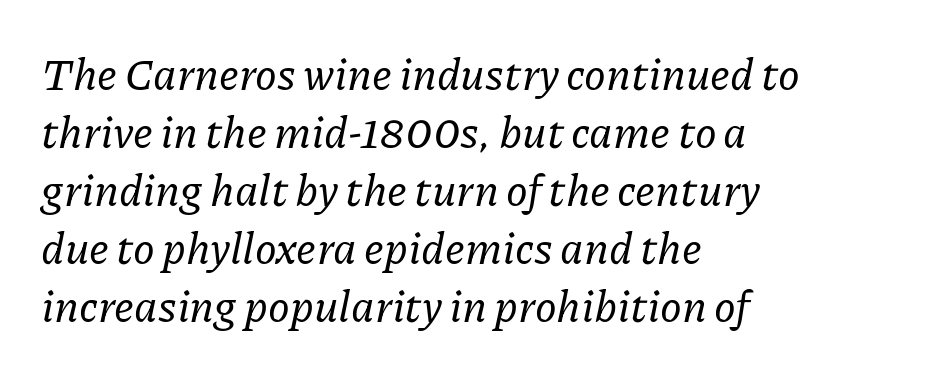
{"serif": "yes", "italic": "yes", "lean": "right", "slant_degrees": 11, "width": "normal", "stroke_contrast": "low", "x_height": "medium", "monospaced": "no", "underline": "no", "align": "left", "line_spacing": "normal", "line_spacing_ratio": 1.32, "letter_spacing": "normal", "letter_spacing_em": 0.0, "glyph_px": 44}
